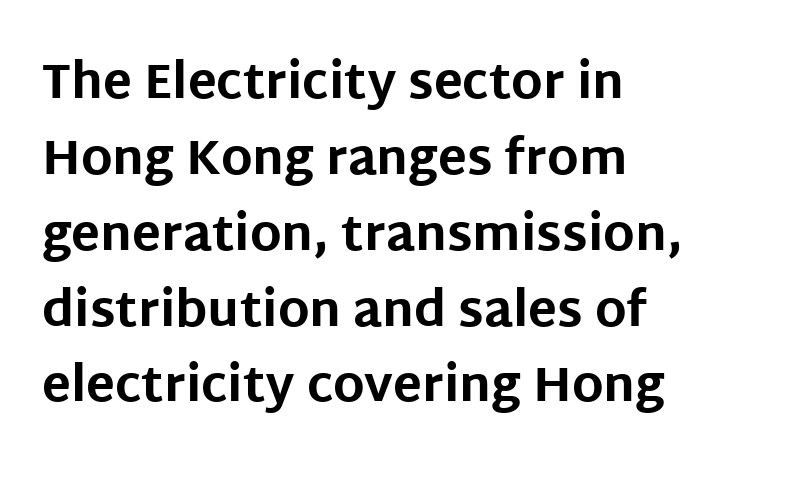
The rendering uses natural spacing where letterforms have individual widths. Line starts are locked; line ends wander. The type is set solid horizontally, with unmodified tracking. The glyphs have the mass of a bold cut. Decoration check: the copy has no underline.
